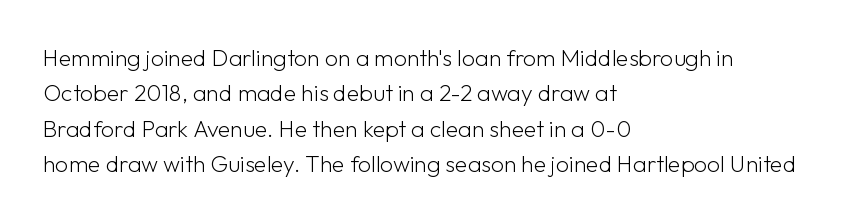
{"italic": "no", "bold": "no", "underline": "no", "align": "left", "line_spacing": "normal", "line_spacing_ratio": 1.54, "letter_spacing": "normal", "letter_spacing_em": 0.0, "glyph_px": 23}
